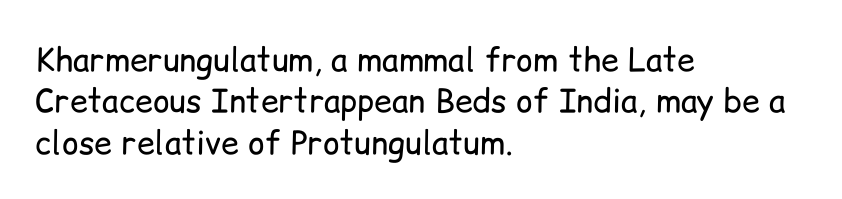
If you drew a ruler down the left edge, every line would touch it. Summary of weight: not heavy and not bold. The space beneath each line is pristine and unruled. Think of a printed novel: that variable character pitch is what you see here. Interline gaps are of average width in this sample.
